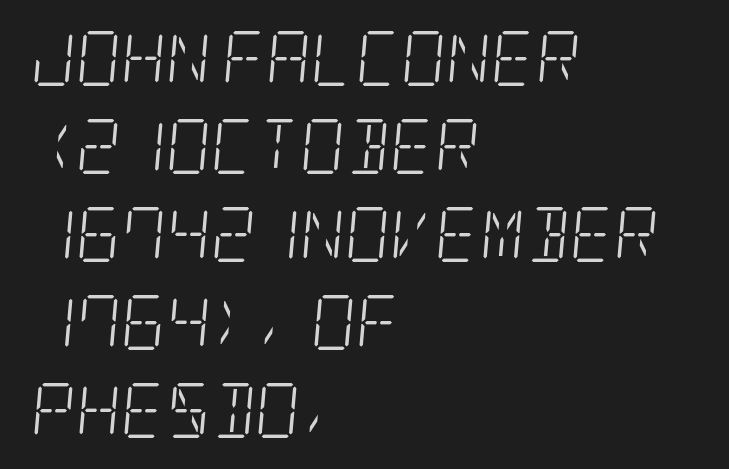
Observe the lean: these are italic letterforms. The cut favours lightness, reaching ordinary text weight at its darkest. Short and long lines alike share a common starting point at left. Regarding serifs, this sample has them. Vertically, the passage feels balanced, rows spaced as you'd expect. Words float on clear page, feet unadorned.
